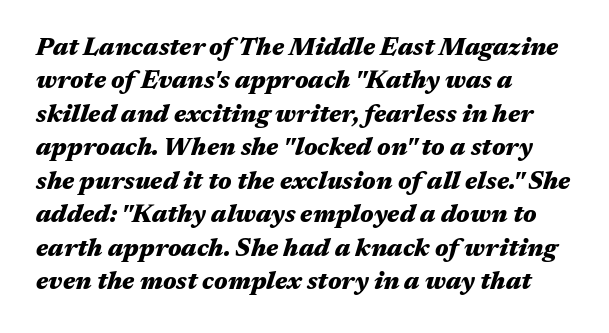
{"italic": "yes", "lean": "right", "slant_degrees": 17, "bold": "yes", "underline": "no", "align": "left", "line_spacing": "normal", "line_spacing_ratio": 1.34, "letter_spacing": "normal", "letter_spacing_em": 0.0, "glyph_px": 25}
